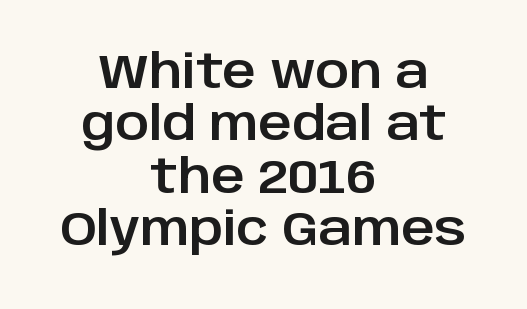
The tracking reads as untouched default to a designer's eye. Baseline-to-baseline distance is barely more than the letter height. The face used here is proportionally spaced, like ordinary book or web type. A typesetter would mark this as roman, not italic. Short and long lines alike share a common midpoint. No word sits above an underline.
